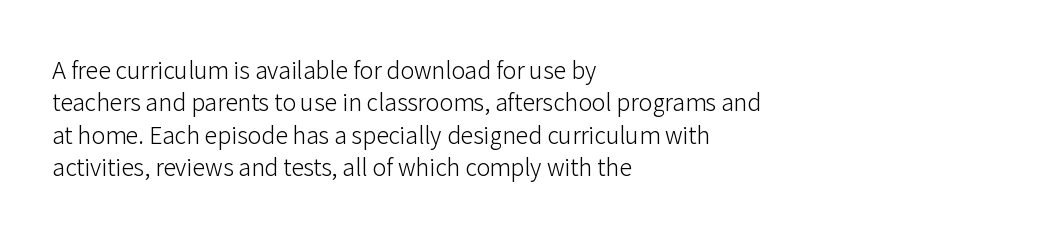
Q: Is the text bold? A: No.
Q: Is the text italic (slanted)? A: No, it is upright.
Q: Is the text underlined? A: No.
Q: How is the paragraph aligned? A: Left-aligned.
Q: Is the spacing between letters normal or unusually wide? A: Normal.
Q: Is the spacing between lines tight, normal or loose? A: Normal.
